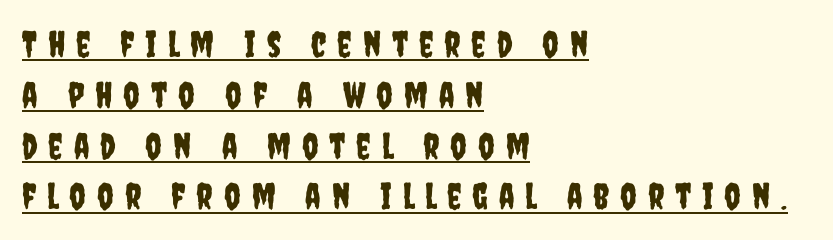
Q: Is the text italic (slanted)? A: No, it is upright.
Q: Is the typeface a serif or a sans-serif typeface? A: Sans-serif.
Q: Is the text underlined? A: Yes.
Q: How is the paragraph aligned? A: Left-aligned.
Q: Is the spacing between letters normal or unusually wide? A: Unusually wide.
Q: Is the spacing between lines tight, normal or loose? A: Normal.
Q: Width (condensed, normal, or wide)? A: Condensed.
Q: Stroke contrast? A: Low.
Q: x-height? A: Large.
Q: Monospaced? A: No.
